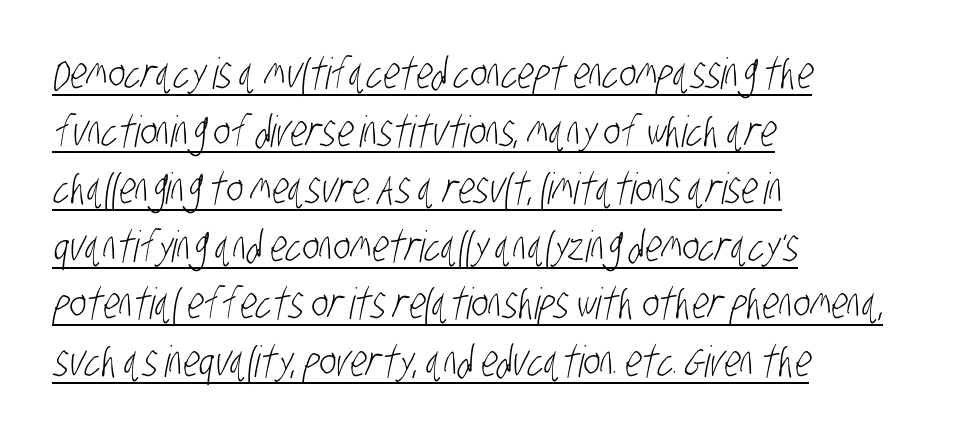
Q: Is the text bold? A: No.
Q: Is the typeface a serif or a sans-serif typeface? A: Sans-serif.
Q: Is the text underlined? A: Yes.
Q: How is the paragraph aligned? A: Left-aligned.
Q: Is the spacing between letters normal or unusually wide? A: Normal.
Q: Is the spacing between lines tight, normal or loose? A: Normal.
Q: Width (condensed, normal, or wide)? A: Condensed.
Q: Stroke contrast? A: Low.
Q: x-height? A: Large.
Q: Monospaced? A: No.
